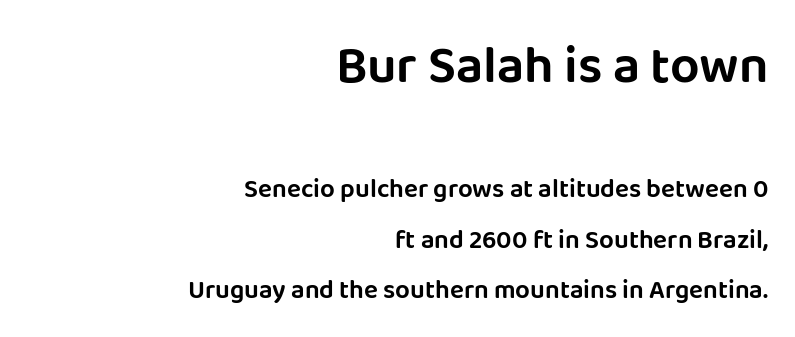
The image shows 52 px sans-serif type, upright; set right-aligned, loose line spacing (1.94x), normal letter spacing, not underlined; the first (top) block is 2.0x larger; low stroke contrast and a large x-height.
